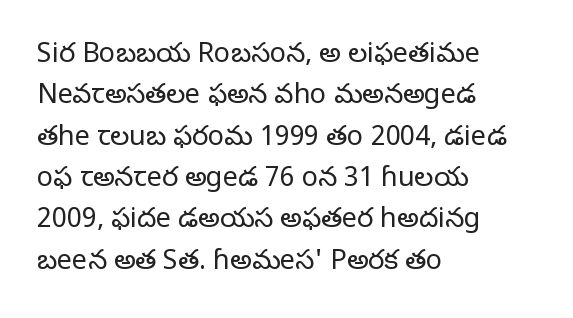
The image shows 27 px text type, upright; set left-aligned, normal line spacing (1.53x), normal letter spacing, not underlined.
